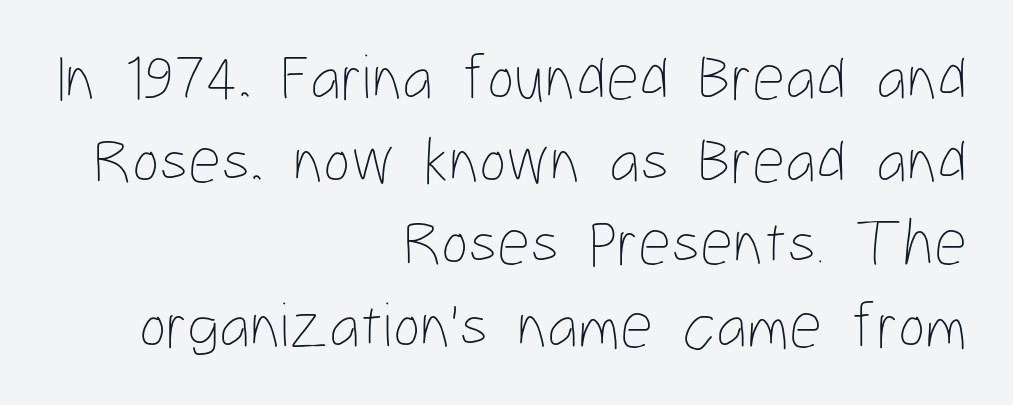
{"italic": "no", "bold": "no", "weight": "thin", "width": "condensed", "stroke_contrast": "low", "x_height": "medium", "monospaced": "no", "underline": "no", "align": "right", "line_spacing": "normal", "line_spacing_ratio": 1.27, "letter_spacing": "normal", "letter_spacing_em": 0.0, "glyph_px": 65}
